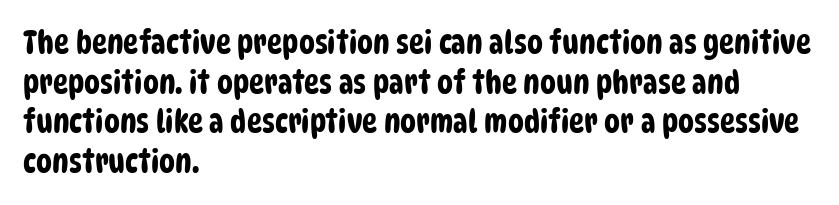
Check where the strokes stop: nothing finishes them off — pure sans. The passage shown is not underscored anywhere. Each word holds together tightly as a unit, with standard inter-letter gaps. You could not count columns in this text — the font is proportionally spaced.
